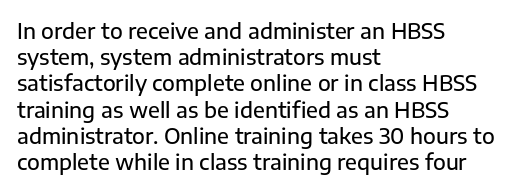
{"italic": "no", "underline": "no", "align": "left", "line_spacing": "normal", "line_spacing_ratio": 1.25, "letter_spacing": "normal", "letter_spacing_em": 0.0, "glyph_px": 21}
